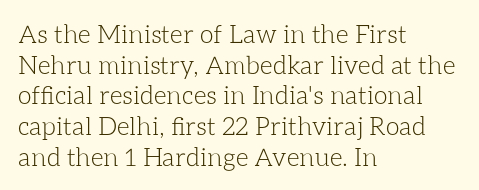
The letters look calm and open, with moderate or lighter stems. Descenders are the only things crossing below the line. Left-aligned paragraph, ragged on the right. Short note: letters normally spaced.
